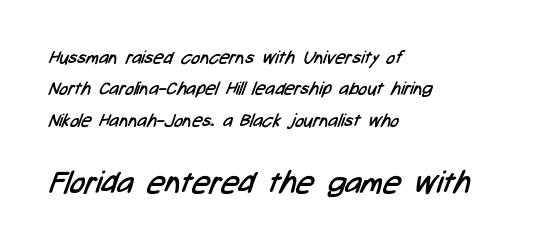
Q: Is the text bold? A: No.
Q: Is the typeface a serif or a sans-serif typeface? A: Sans-serif.
Q: Is the text underlined? A: No.
Q: How is the paragraph aligned? A: Left-aligned.
Q: Is the spacing between letters normal or unusually wide? A: Normal.
Q: Which block of text is set in a larger size, the first (top) or the second (bottom)? A: The second (bottom) one.
Q: Width (condensed, normal, or wide)? A: Condensed.
Q: Stroke contrast? A: Low.
Q: x-height? A: Medium.
Q: Monospaced? A: No.
